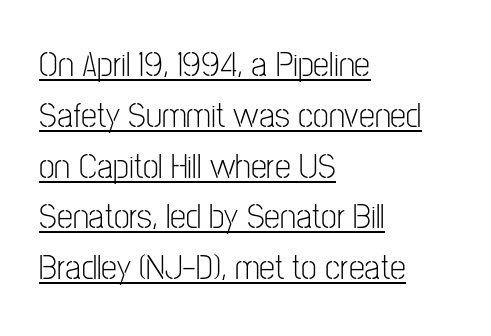
{"serif": "no", "italic": "no", "bold": "no", "weight": "light", "width": "condensed", "stroke_contrast": "low", "x_height": "medium", "monospaced": "no", "underline": "yes", "align": "left", "line_spacing": "normal", "line_spacing_ratio": 1.41, "letter_spacing": "normal", "letter_spacing_em": 0.0, "glyph_px": 36}
